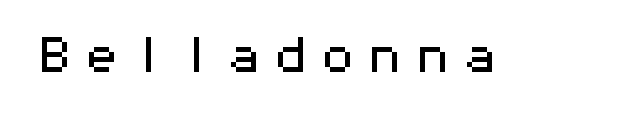
The image shows 40 px wide sans-serif type, upright, monospaced; set not underlined; medium stroke contrast and a medium x-height.
